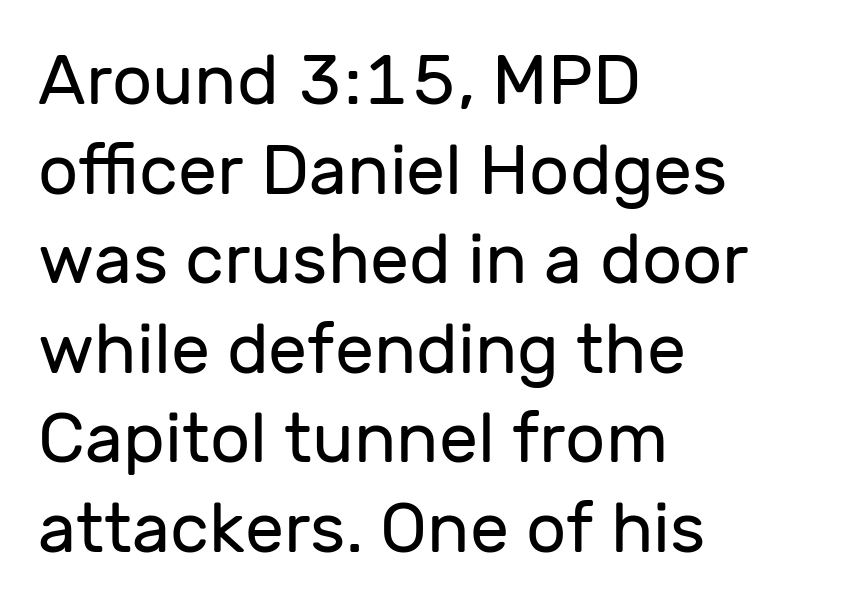
Q: Is the text bold? A: No.
Q: Is the text italic (slanted)? A: No, it is upright.
Q: Is the typeface a serif or a sans-serif typeface? A: Sans-serif.
Q: Is the text underlined? A: No.
Q: How is the paragraph aligned? A: Left-aligned.
Q: Is the spacing between letters normal or unusually wide? A: Normal.
Q: Is the spacing between lines tight, normal or loose? A: Normal.
Q: Width (condensed, normal, or wide)? A: Normal.
Q: Stroke contrast? A: Low.
Q: x-height? A: Medium.
Q: Monospaced? A: No.
